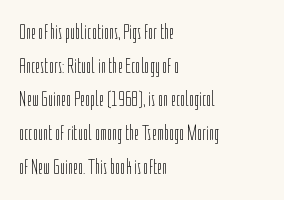
Q: Is the text bold? A: No.
Q: Is the text italic (slanted)? A: No, it is upright.
Q: Is the text underlined? A: No.
Q: How is the paragraph aligned? A: Left-aligned.
Q: Is the spacing between letters normal or unusually wide? A: Normal.
Q: Is the spacing between lines tight, normal or loose? A: Normal.
